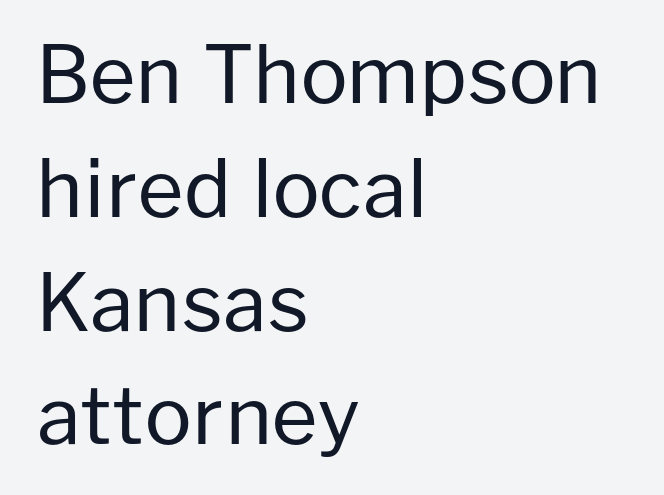
The image shows 79 px regular-weight sans-serif type, upright; set left-aligned, normal line spacing (1.44x), normal letter spacing, not underlined; low stroke contrast and a medium x-height.
